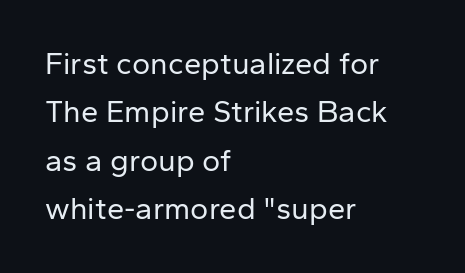
The image shows 31 px regular-weight sans-serif type, upright; set left-aligned, normal line spacing (1.56x), normal letter spacing, not underlined; low stroke contrast and a medium x-height.
